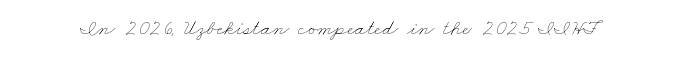
Students, note that the glyphs here touch the page at normal intervals. Any mark beneath the type? The region is blank. Is this a heavy cut? Hardly; it is regular or lighter.
